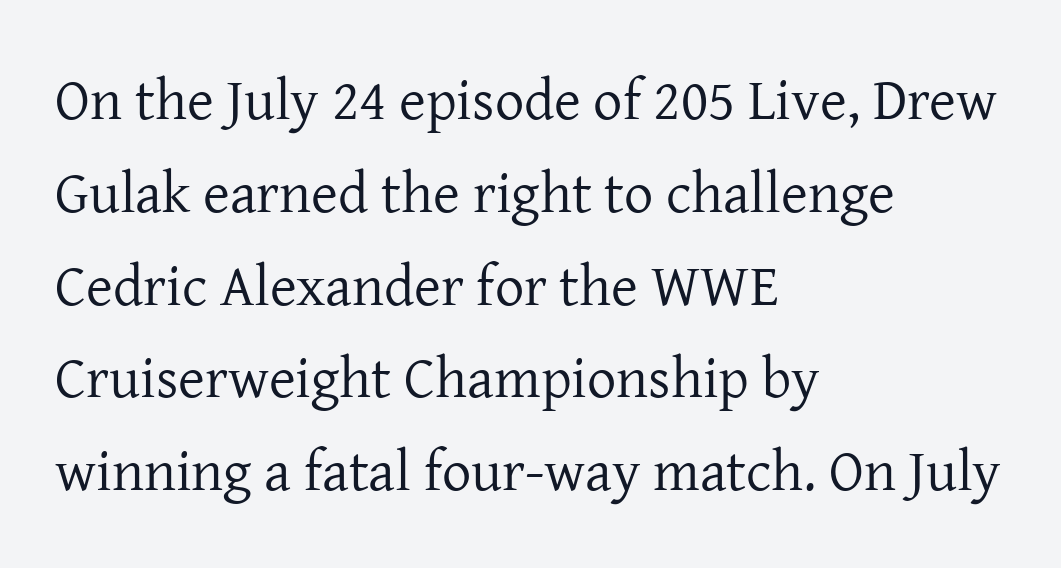
Q: Is the text bold? A: No.
Q: Is the text italic (slanted)? A: No, it is upright.
Q: Is the typeface a serif or a sans-serif typeface? A: Serif.
Q: Is the text underlined? A: No.
Q: How is the paragraph aligned? A: Left-aligned.
Q: Is the spacing between letters normal or unusually wide? A: Normal.
Q: Is the spacing between lines tight, normal or loose? A: Normal.
Q: Width (condensed, normal, or wide)? A: Normal.
Q: Stroke contrast? A: Low.
Q: x-height? A: Medium.
Q: Monospaced? A: No.
